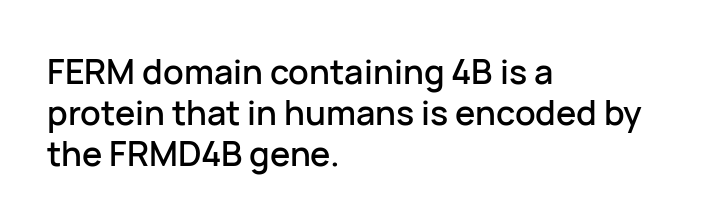
Style check: upright. Casual observation: everything's shoved over to the left. Stroke terminals: plain, sans-serif. A clean baseline with only descenders dipping below it. Observe the ordinary spacing: letters are neighbours, not strangers. Character widths vary here, with narrow letters taking less room than wide ones.
